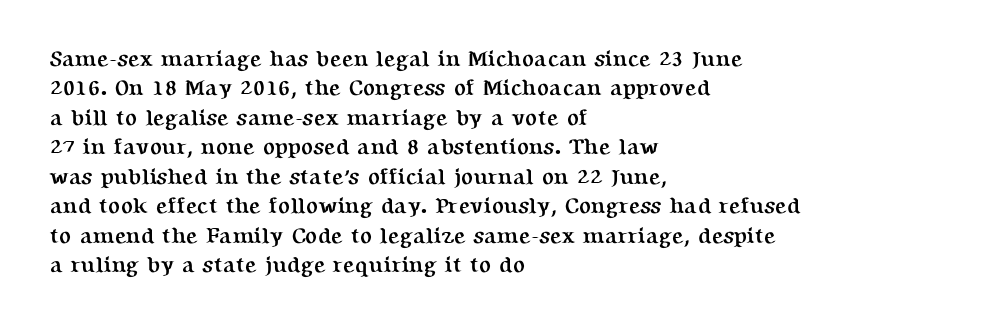
{"italic": "no", "bold": "yes", "underline": "no", "align": "left", "line_spacing": "normal", "line_spacing_ratio": 1.34, "letter_spacing": "normal", "letter_spacing_em": 0.0, "glyph_px": 22}
